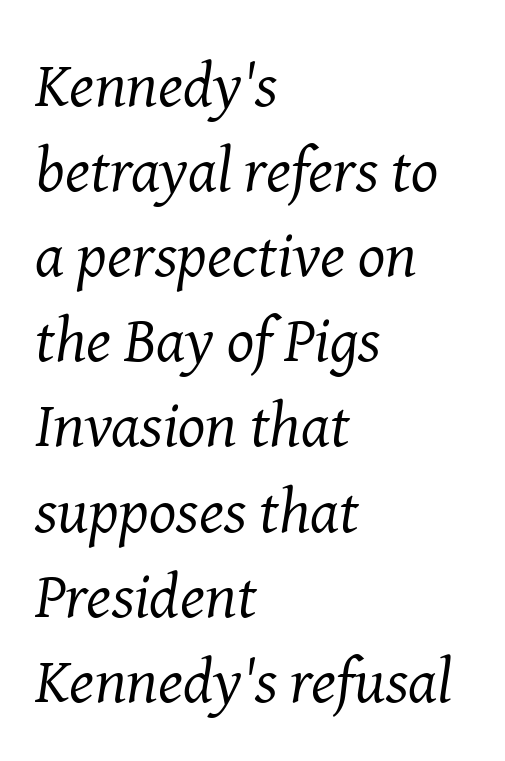
Standard letterfit; no display-style spreading of the glyphs. Little horizontal feet cap the strokes, marking this as serif type. A typesetter would call this leading conventional body-copy spacing. Stem width sits at or under what a default text font uses.
